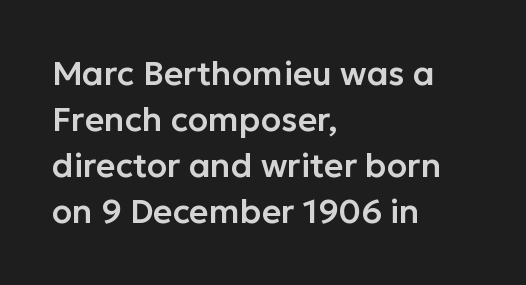
Leftover space on each line is placed entirely after the last word. No word sits above an underline. Regular leading. Inter-character spacing is left at the font's built-in metrics. Think of a printed novel: that variable character pitch is what you see here.
